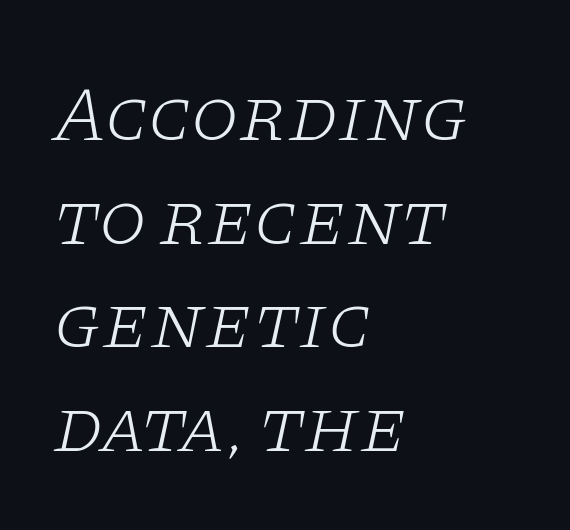
The image shows 78 px light, wide serif type, italic (leaning right); set left-aligned, normal line spacing (1.33x), normal letter spacing, not underlined; low stroke contrast and a large x-height.
